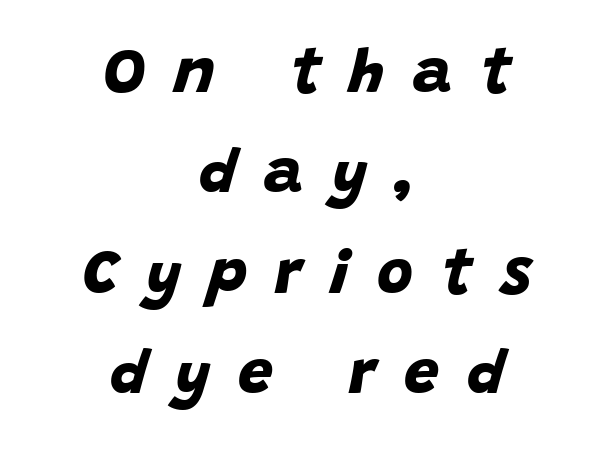
{"serif": "no", "bold": "yes", "weight": "bold", "width": "normal", "stroke_contrast": "low", "x_height": "large", "monospaced": "no", "underline": "no", "align": "center", "line_spacing": "normal", "line_spacing_ratio": 1.62, "letter_spacing": "wide", "letter_spacing_em": 0.46, "glyph_px": 62}
